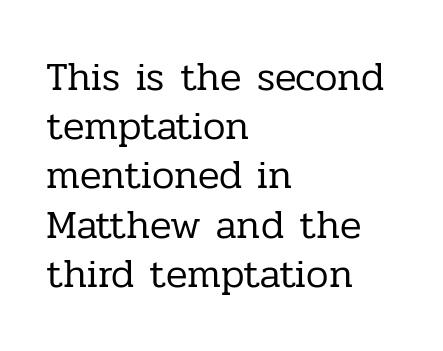
Q: Is the text bold? A: No.
Q: Is the text italic (slanted)? A: No, it is upright.
Q: Is the typeface a serif or a sans-serif typeface? A: Serif.
Q: Is the text underlined? A: No.
Q: How is the paragraph aligned? A: Left-aligned.
Q: Is the spacing between letters normal or unusually wide? A: Normal.
Q: Width (condensed, normal, or wide)? A: Normal.
Q: Stroke contrast? A: Low.
Q: x-height? A: Medium.
Q: Monospaced? A: No.
